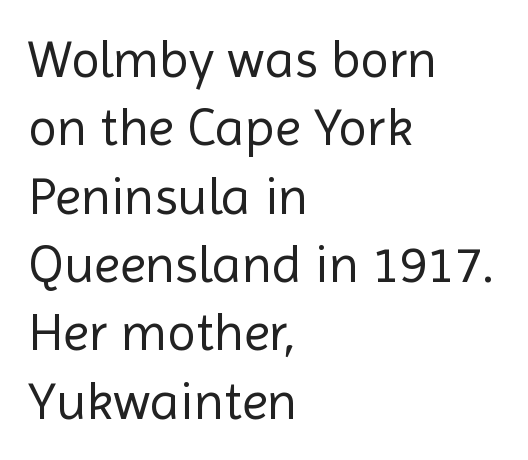
The image shows 53 px regular-weight sans-serif type, upright; set left-aligned, normal line spacing (1.29x), normal letter spacing, not underlined; a medium x-height.
